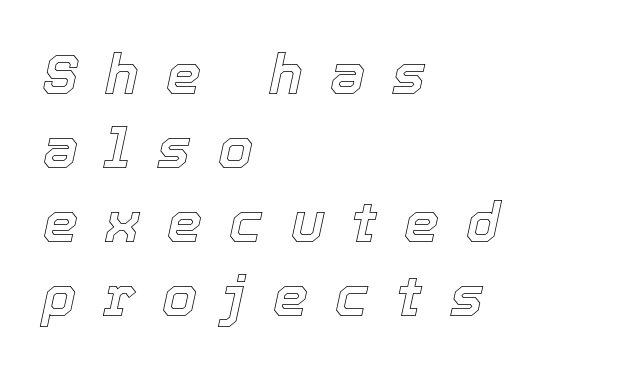
The face used here is rendered with a markedly widened letterfit. Alignment: flush left. Notice how the stems are inclined rather than vertical — that's the hallmark of italics. Regular leading. Honestly, there is no underline to notice here at all.
